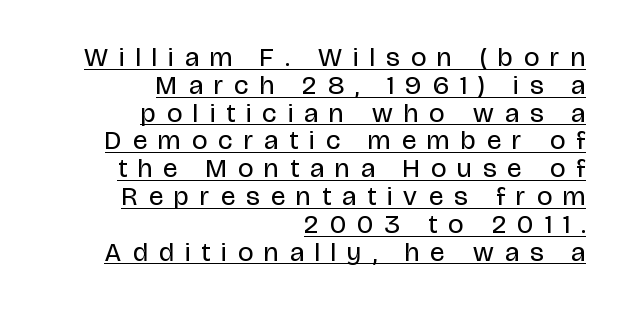
The image shows 27 px text type, upright; set right-aligned, tight line spacing (1.03x), unusually wide letter spacing (+0.42 em), underlined.
